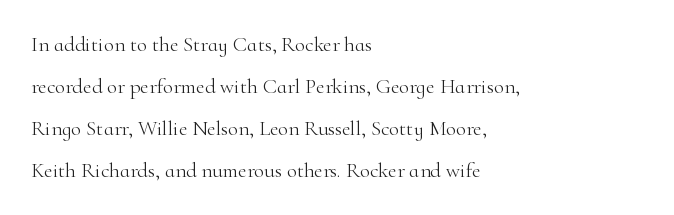
{"italic": "no", "bold": "no", "underline": "no", "align": "left", "line_spacing": "loose", "line_spacing_ratio": 2.0, "letter_spacing": "normal", "letter_spacing_em": 0.0, "glyph_px": 21}
